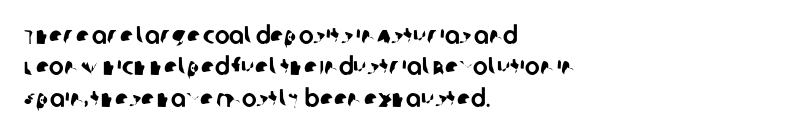
Q: Is the text underlined? A: No.
Q: How is the paragraph aligned? A: Left-aligned.
Q: Is the spacing between letters normal or unusually wide? A: Normal.
Q: Is the spacing between lines tight, normal or loose? A: Normal.
